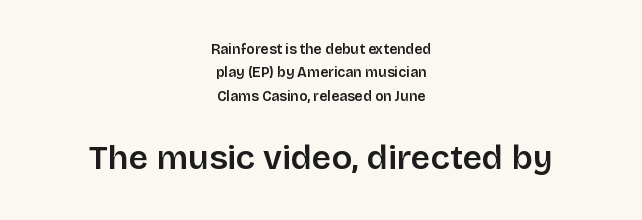
Beneath every word, the page is bare. Caption: upper text group reduced, lower text group enlarged. Where is the straight margin? There isn't one; the lines are centered. The rendering shows plain stroke endings on the letterforms — a sans-serif design. The block of text has a typical density, with ordinary space between rows.
